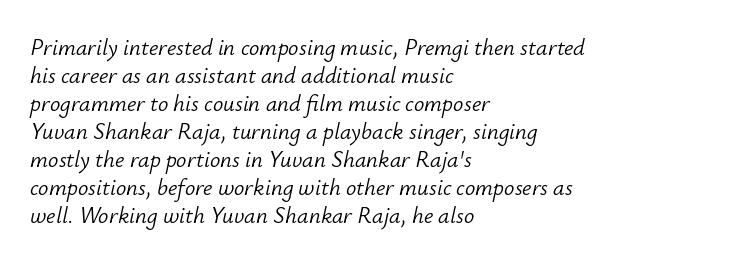
The face looks like a standard text weight, possibly lighter. This is oblique type, the kind used for emphasis or titles. The passage shown is not underscored anywhere. One-word summary of the alignment: left.
